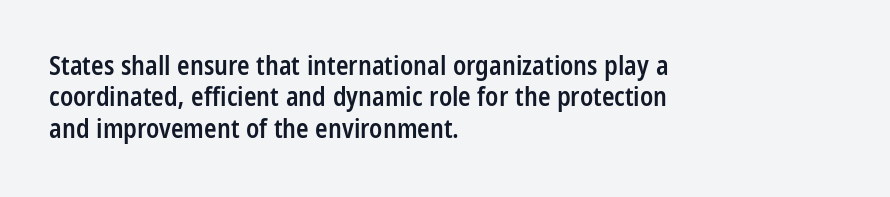
{"italic": "no", "bold": "semi", "underline": "no", "align": "left", "line_spacing_ratio": 1.21, "letter_spacing": "normal", "letter_spacing_em": 0.0, "glyph_px": 26}
